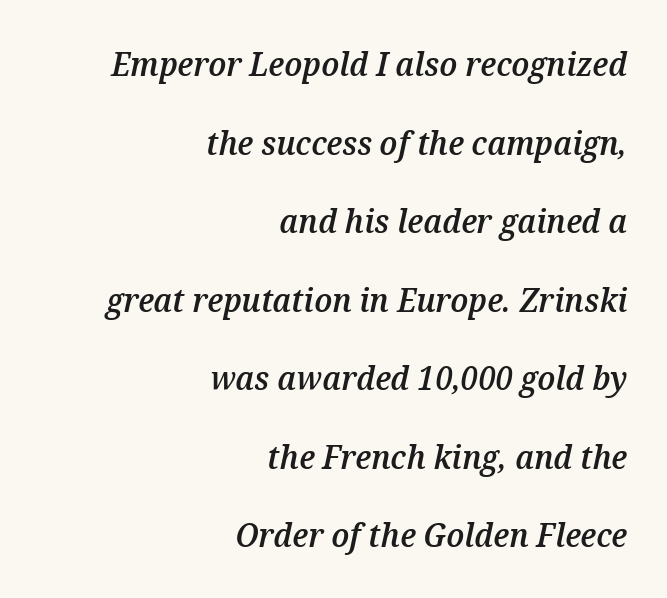
Q: Is the text bold? A: Semi-bold.
Q: Is the text italic (slanted)? A: Yes, it leans right by about 12 degrees.
Q: Is the text underlined? A: No.
Q: How is the paragraph aligned? A: Right-aligned.
Q: Is the spacing between letters normal or unusually wide? A: Normal.
Q: Is the spacing between lines tight, normal or loose? A: Loose.
Q: Width (condensed, normal, or wide)? A: Normal.
Q: Stroke contrast? A: Medium.
Q: x-height? A: Medium.
Q: Monospaced? A: No.
